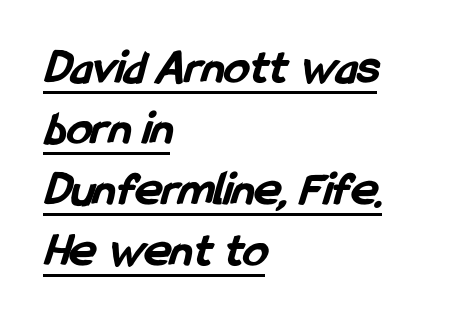
Tracking value appears to be zero — textbook default spacing. The typesetting leans heavy: a genuine bold. Alignment: flush left. Proportional: the letters do not fall into vertical columns.
